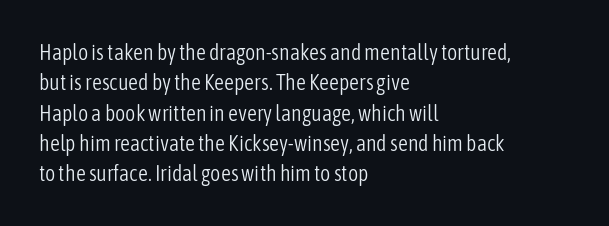
{"italic": "no", "bold": "no", "underline": "no", "align": "left", "line_spacing": "normal", "line_spacing_ratio": 1.38, "letter_spacing": "normal", "letter_spacing_em": 0.0, "glyph_px": 22}
